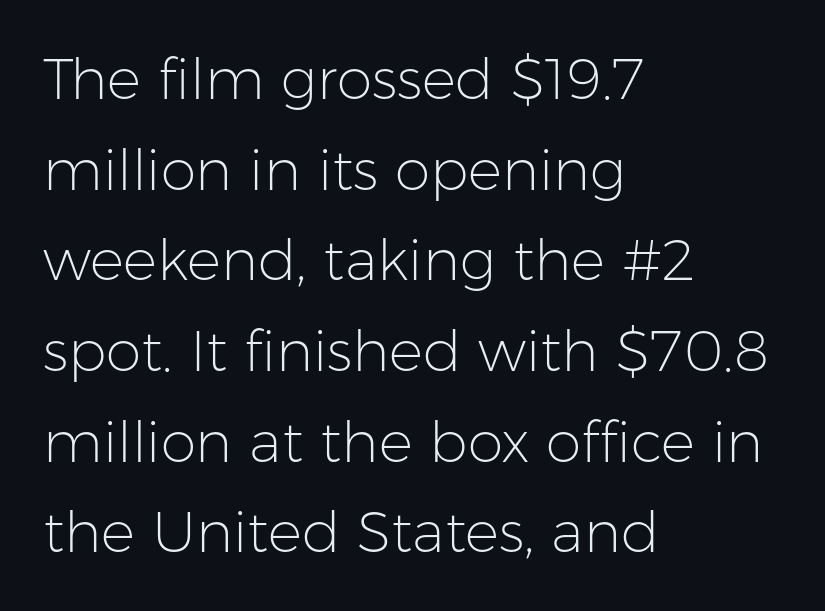
Typographically, this falls in the sans-serif category. Vertical strokes here are truly vertical. Nobody touched the tracking dial on this one. Proportional: the letters do not fall into vertical columns. Each new line begins a customary step beneath the previous one. Caption: multi-line text, flush left, ragged right.
